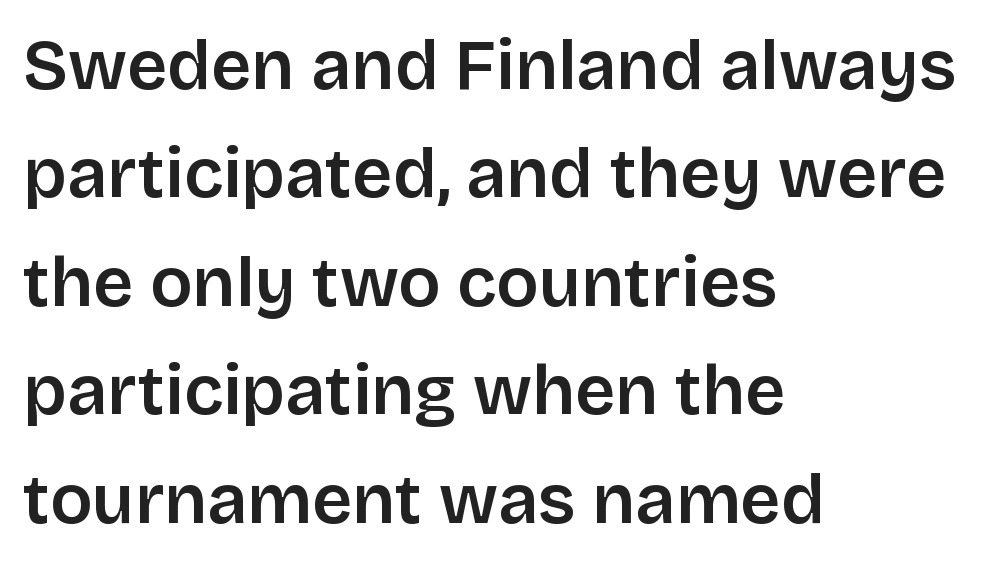
The image shows 70 px semibold sans-serif type, upright; set left-aligned, normal line spacing (1.55x), normal letter spacing, not underlined; low stroke contrast and a large x-height.
